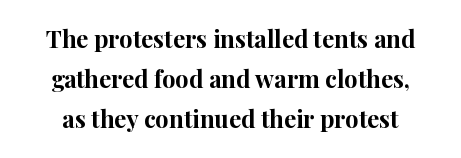
Q: Is the text bold? A: Yes.
Q: Is the text italic (slanted)? A: No, it is upright.
Q: Is the text underlined? A: No.
Q: Is the spacing between letters normal or unusually wide? A: Normal.
Q: Is the spacing between lines tight, normal or loose? A: Normal.
